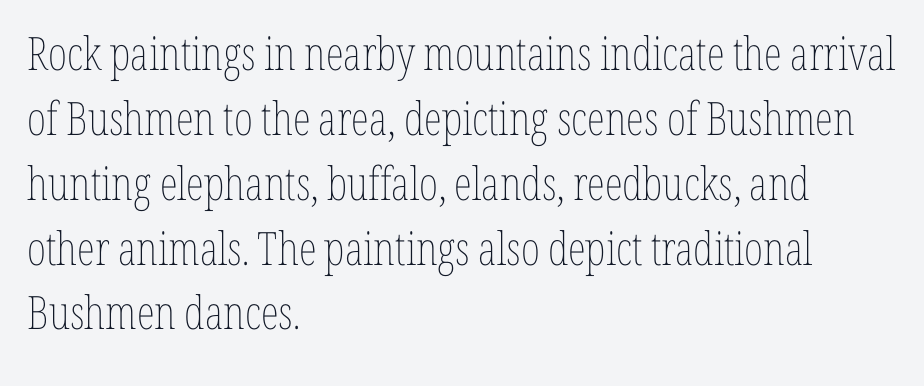
The letters stand upright; this is a roman face. The lines in this sample share a left origin and differ only in where they stop. Varying glyph widths throughout — classic text-font behaviour. Heaviness? Minimal to ordinary, like unemphasized prose. This rendering leaves character spacing at its baseline value. Summary of vertical rhythm: regular, with standard interline spacing.
